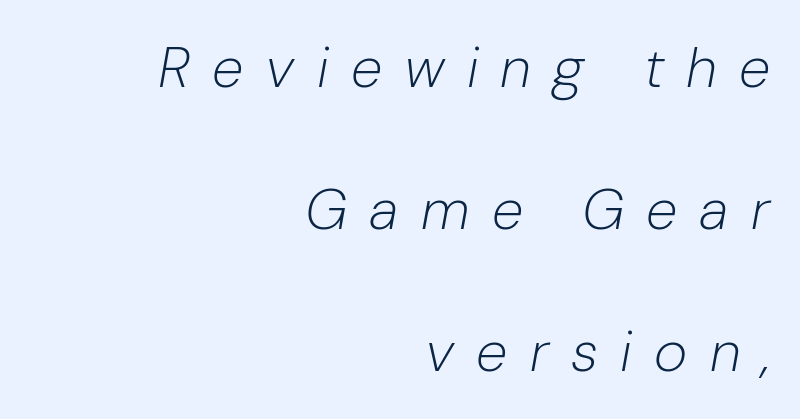
The image shows 57 px light type, italic (leaning right); set right-aligned, loose line spacing (2.49x), unusually wide letter spacing (+0.39 em), not underlined; low stroke contrast and a medium x-height.
